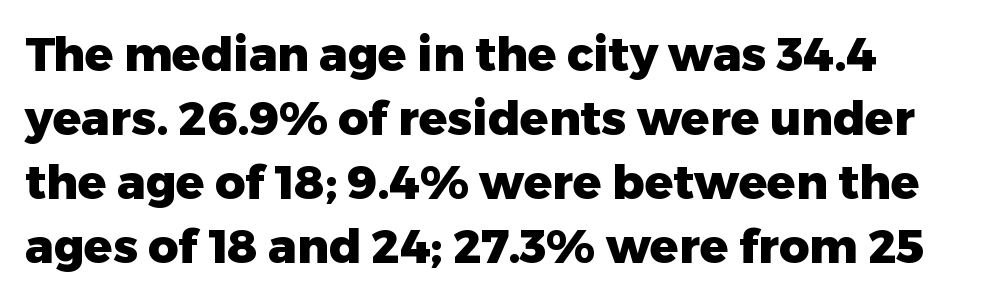
Q: Is the text bold? A: Yes.
Q: Is the text italic (slanted)? A: No, it is upright.
Q: Is the typeface a serif or a sans-serif typeface? A: Sans-serif.
Q: Is the text underlined? A: No.
Q: Is the spacing between letters normal or unusually wide? A: Normal.
Q: Is the spacing between lines tight, normal or loose? A: Normal.
Q: Width (condensed, normal, or wide)? A: Normal.
Q: Stroke contrast? A: Low.
Q: x-height? A: Medium.
Q: Monospaced? A: No.
